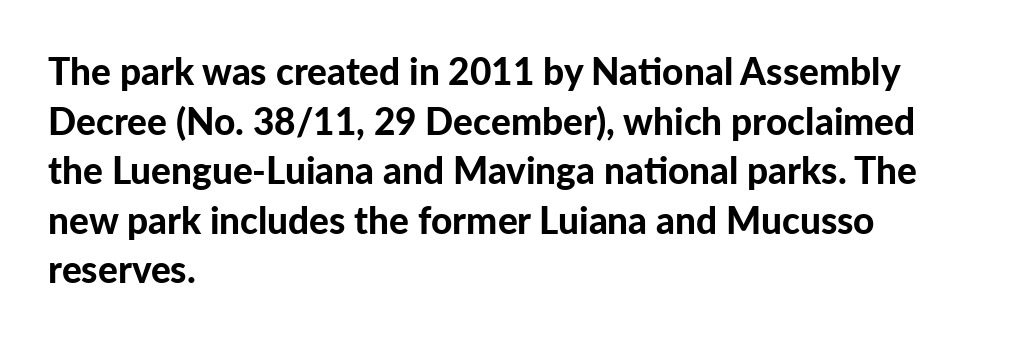
The image shows 37 px bold sans-serif type, upright; set left-aligned, normal line spacing (1.34x), normal letter spacing, not underlined; low stroke contrast and a medium x-height.
